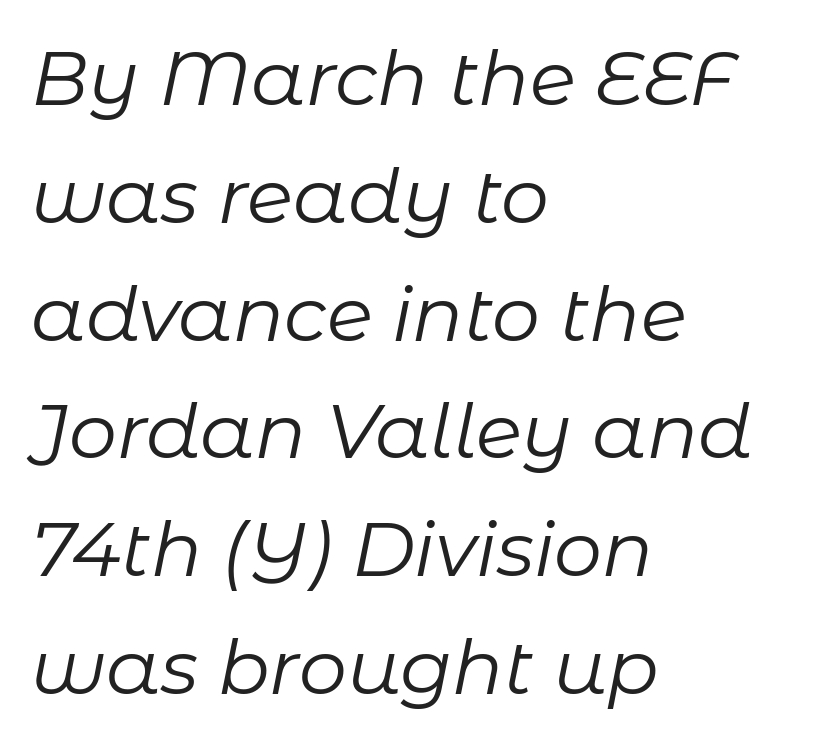
The image shows 76 px regular-weight type, italic (leaning right); set left-aligned, normal line spacing (1.55x), normal letter spacing, not underlined; low stroke contrast and a medium x-height.
